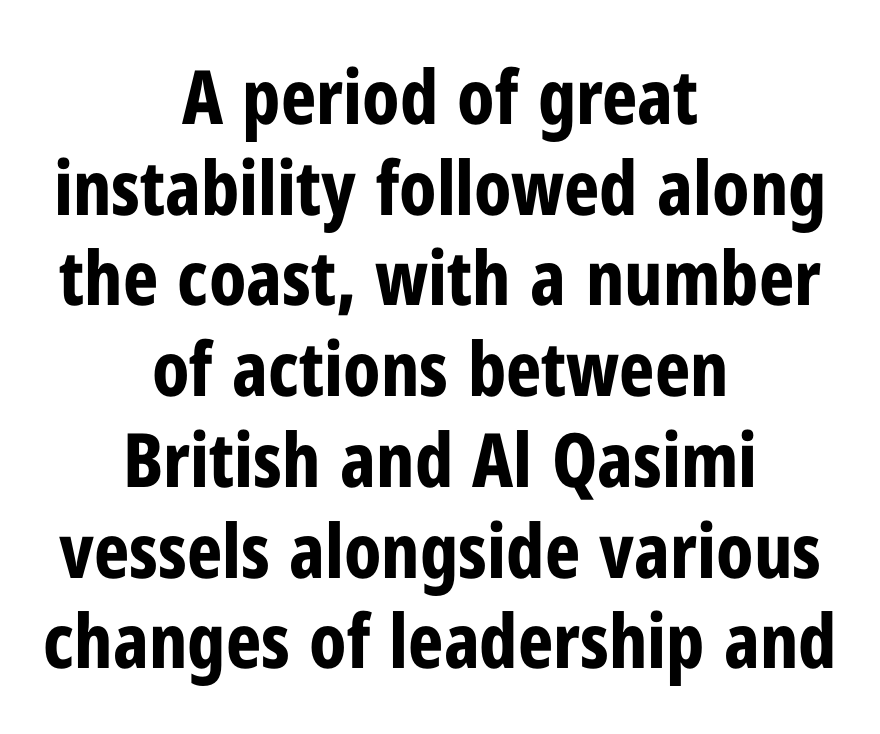
Q: Is the text bold? A: Yes.
Q: Is the text italic (slanted)? A: No, it is upright.
Q: Is the typeface a serif or a sans-serif typeface? A: Sans-serif.
Q: Is the text underlined? A: No.
Q: How is the paragraph aligned? A: Centered.
Q: Is the spacing between letters normal or unusually wide? A: Normal.
Q: Width (condensed, normal, or wide)? A: Condensed.
Q: Stroke contrast? A: Low.
Q: x-height? A: Medium.
Q: Monospaced? A: No.
